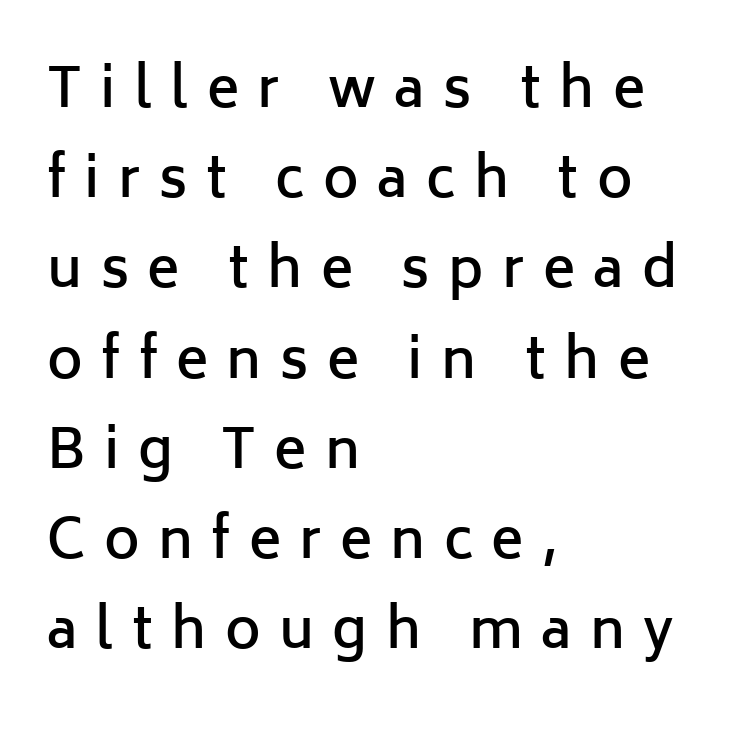
Weight: semibold (demi). Varying glyph widths throughout — classic text-font behaviour. Does the type have serifs? No, each stem ends abruptly. The rows are spaced the way most documents space them. The foot of each line stays bare and open.
